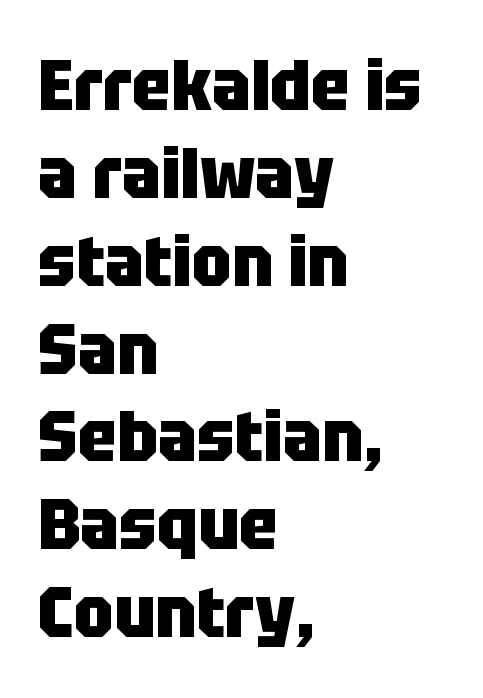
Q: Is the text bold? A: Yes.
Q: Is the text italic (slanted)? A: No, it is upright.
Q: Is the typeface a serif or a sans-serif typeface? A: Sans-serif.
Q: Is the text underlined? A: No.
Q: How is the paragraph aligned? A: Left-aligned.
Q: Is the spacing between letters normal or unusually wide? A: Normal.
Q: Width (condensed, normal, or wide)? A: Condensed.
Q: Stroke contrast? A: Low.
Q: x-height? A: Large.
Q: Monospaced? A: No.
